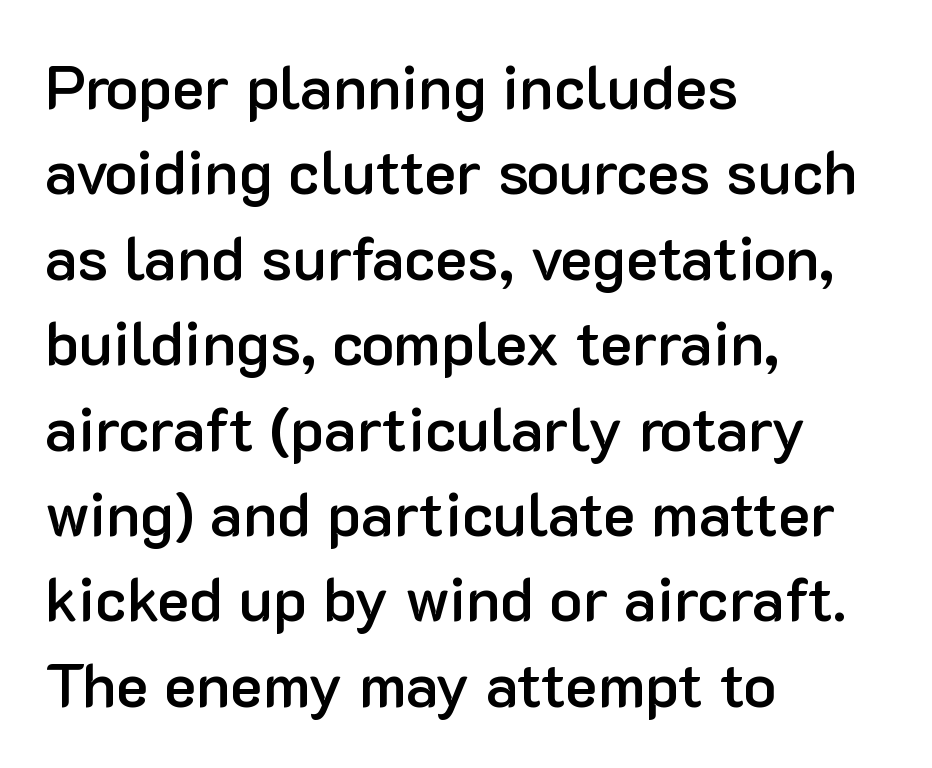
Q: Is the text bold? A: Semi-bold.
Q: Is the text italic (slanted)? A: No, it is upright.
Q: Is the typeface a serif or a sans-serif typeface? A: Sans-serif.
Q: Is the text underlined? A: No.
Q: How is the paragraph aligned? A: Left-aligned.
Q: Is the spacing between letters normal or unusually wide? A: Normal.
Q: Is the spacing between lines tight, normal or loose? A: Normal.
Q: Width (condensed, normal, or wide)? A: Normal.
Q: Stroke contrast? A: Low.
Q: x-height? A: Medium.
Q: Monospaced? A: No.
